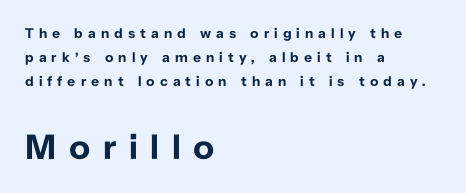
{"serif": "no", "italic": "no", "bold": "yes", "weight": "bold", "width": "normal", "stroke_contrast": "low", "x_height": "medium", "monospaced": "no", "underline": "no", "align": "left", "line_spacing_ratio": 1.73, "letter_spacing": "wide", "letter_spacing_em": 0.36, "larger_block": "second", "size_ratio": 2.5, "glyph_px": 35}
